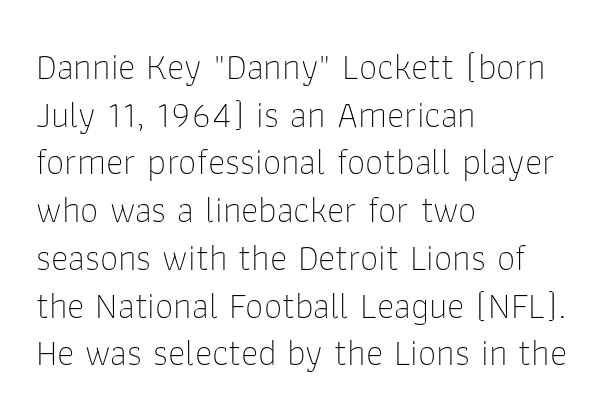
Q: Is the text bold? A: No.
Q: Is the text italic (slanted)? A: No, it is upright.
Q: Is the typeface a serif or a sans-serif typeface? A: Sans-serif.
Q: Is the text underlined? A: No.
Q: How is the paragraph aligned? A: Left-aligned.
Q: Is the spacing between letters normal or unusually wide? A: Normal.
Q: Is the spacing between lines tight, normal or loose? A: Normal.
Q: Width (condensed, normal, or wide)? A: Normal.
Q: Stroke contrast? A: Low.
Q: x-height? A: Medium.
Q: Monospaced? A: No.
